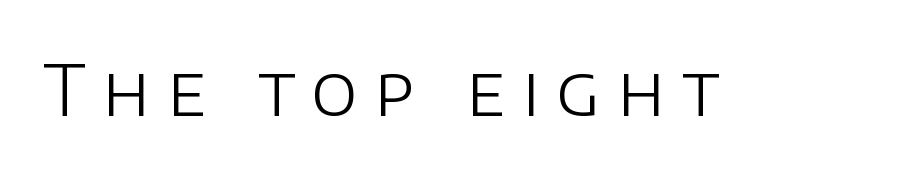
The image shows 70 px light sans-serif type, upright; set unusually wide letter spacing (+0.24 em), not underlined; low stroke contrast and a large x-height.
